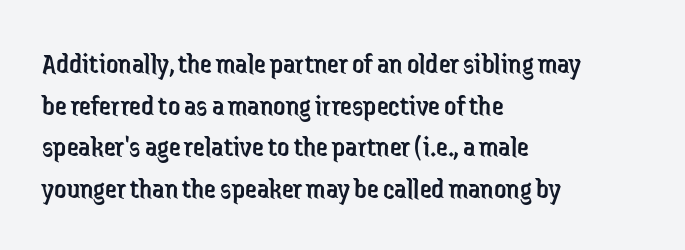
The image shows 30 px regular-weight, condensed sans-serif type, upright; set left-aligned, normal line spacing (1.39x), normal letter spacing, not underlined; low stroke contrast and a medium x-height.
